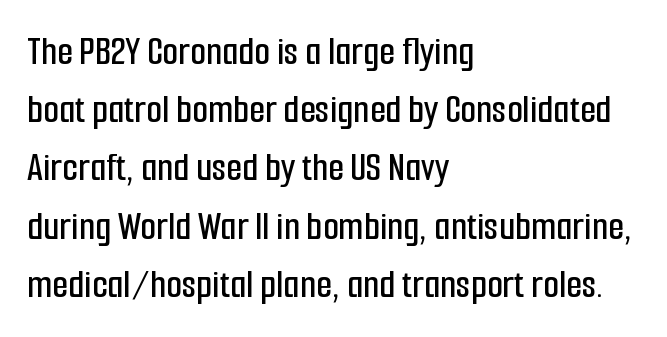
Q: Is the text italic (slanted)? A: No, it is upright.
Q: Is the typeface a serif or a sans-serif typeface? A: Sans-serif.
Q: Is the text underlined? A: No.
Q: How is the paragraph aligned? A: Left-aligned.
Q: Is the spacing between letters normal or unusually wide? A: Normal.
Q: Is the spacing between lines tight, normal or loose? A: Normal.
Q: Width (condensed, normal, or wide)? A: Condensed.
Q: Stroke contrast? A: Low.
Q: x-height? A: Medium.
Q: Monospaced? A: No.
